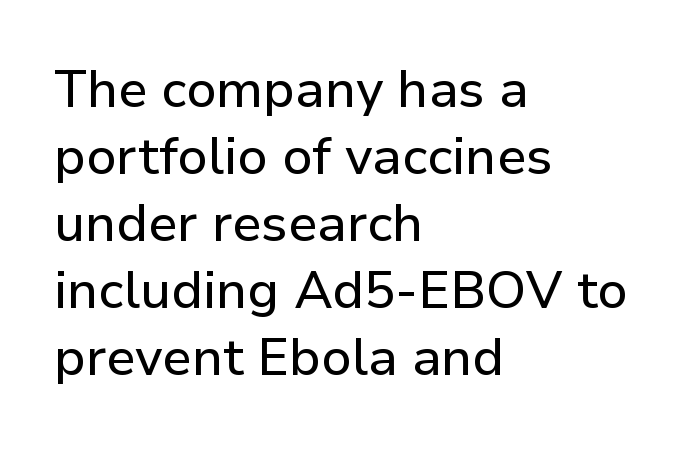
The zone under the glyphs is completely vacant. Is the letter spacing exaggerated? No — it looks like the ordinary default. Are there feet on the stems? There aren't — it's a sans. All the whitespace from short lines collects on the right. The space between consecutive lines is moderate. Upright lettering throughout.
